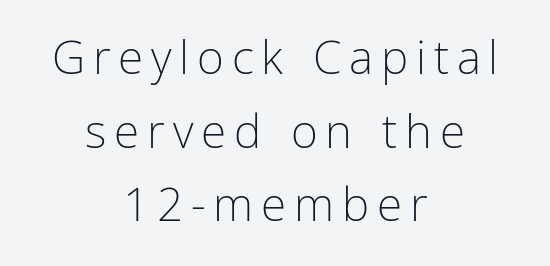
{"serif": "no", "italic": "no", "bold": "no", "weight": "light", "width": "condensed", "stroke_contrast": "low", "x_height": "medium", "monospaced": "no", "underline": "no", "align": "center", "line_spacing": "normal", "line_spacing_ratio": 1.6, "glyph_px": 46}
